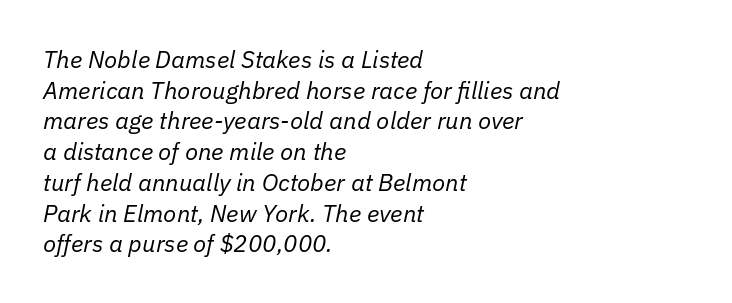
{"italic": "yes", "lean": "right", "slant_degrees": 11, "bold": "no", "underline": "no", "align": "left", "line_spacing": "normal", "line_spacing_ratio": 1.28, "letter_spacing": "normal", "letter_spacing_em": 0.0, "glyph_px": 24}
